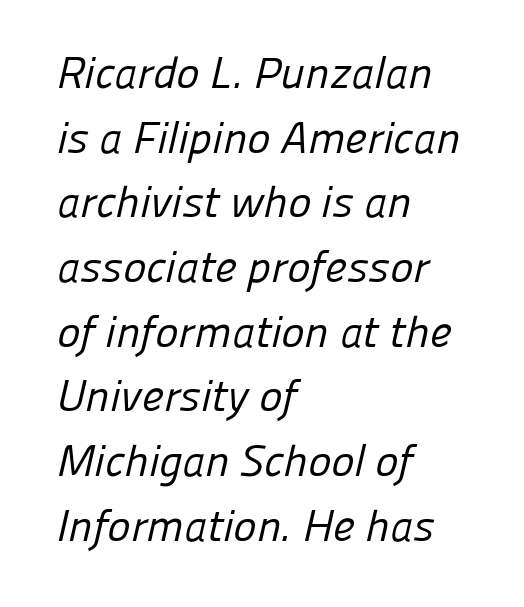
{"serif": "no", "bold": "no", "weight": "regular", "width": "normal", "stroke_contrast": "low", "x_height": "medium", "monospaced": "no", "underline": "no", "align": "left", "line_spacing": "normal", "line_spacing_ratio": 1.47, "letter_spacing": "normal", "letter_spacing_em": 0.0, "glyph_px": 44}
